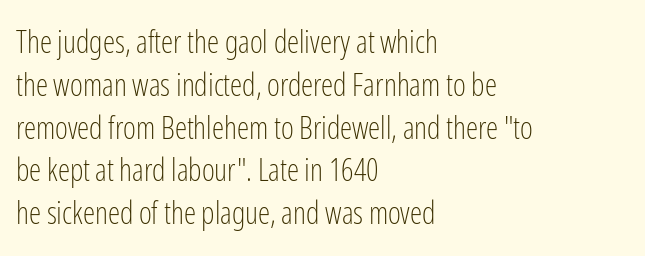
Q: Is the text bold? A: No.
Q: Is the text italic (slanted)? A: No, it is upright.
Q: Is the typeface a serif or a sans-serif typeface? A: Sans-serif.
Q: Is the text underlined? A: No.
Q: How is the paragraph aligned? A: Left-aligned.
Q: Is the spacing between letters normal or unusually wide? A: Normal.
Q: Is the spacing between lines tight, normal or loose? A: Normal.
Q: Width (condensed, normal, or wide)? A: Condensed.
Q: Stroke contrast? A: Low.
Q: x-height? A: Medium.
Q: Monospaced? A: No.
